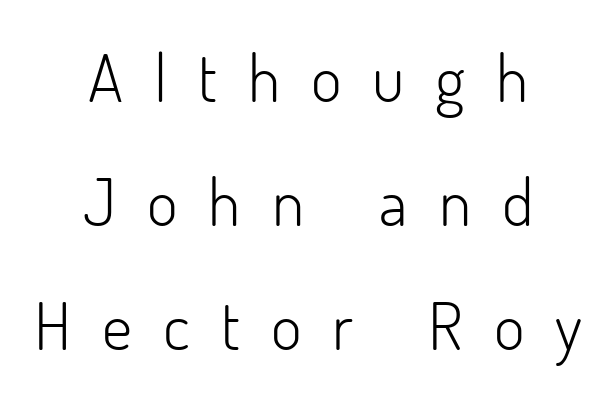
Here the designer chose a conventional face with non-uniform glyph widths. Weight: not bold — regular or lighter. Posture: vertical. Look at the tracking — it's clearly loosened, letters drifting apart. Check the space under the baseline: it is left empty. Serifs: no, the terminals of the letterforms are clean.
